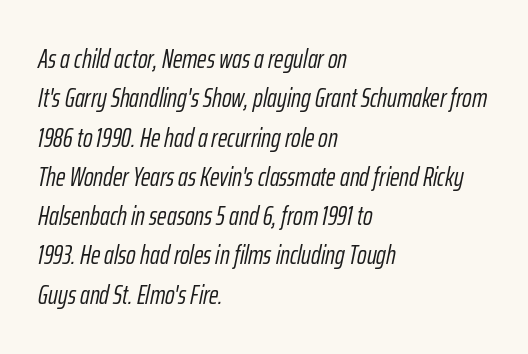
Q: Is the text bold? A: No.
Q: Is the text italic (slanted)? A: Yes, it leans right by about 12 degrees.
Q: Is the text underlined? A: No.
Q: How is the paragraph aligned? A: Left-aligned.
Q: Is the spacing between letters normal or unusually wide? A: Normal.
Q: Is the spacing between lines tight, normal or loose? A: Normal.
